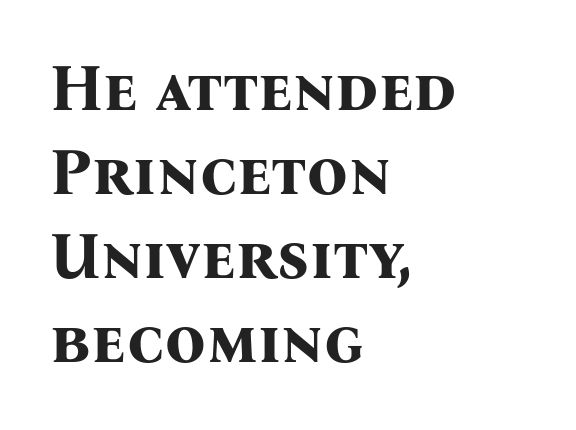
The image shows 64 px bold serif type, upright; set left-aligned, normal line spacing (1.31x), normal letter spacing, not underlined; medium stroke contrast and a medium x-height.
